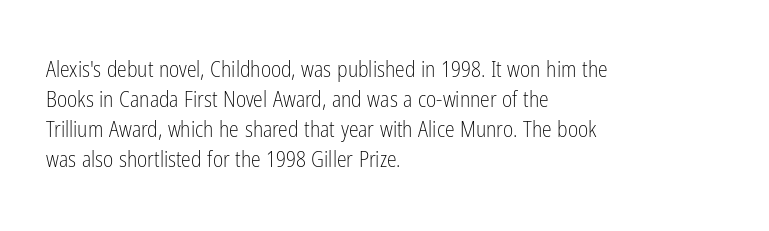
The letterforms sit shoulder to shoulder at normal distance. The space directly below the letters is spotless. Counters stay open thanks to moderate or lighter strokes. The vertical gap from one line to the next is medium. Ascenders rise straight up at ninety degrees. The ragged edge is on the right, which tells us the setting is flush left.
